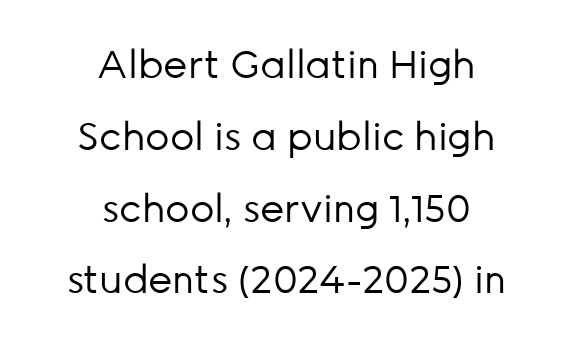
Q: Is the text bold? A: No.
Q: Is the text italic (slanted)? A: No, it is upright.
Q: Is the typeface a serif or a sans-serif typeface? A: Sans-serif.
Q: Is the text underlined? A: No.
Q: How is the paragraph aligned? A: Centered.
Q: Is the spacing between letters normal or unusually wide? A: Normal.
Q: Width (condensed, normal, or wide)? A: Normal.
Q: Stroke contrast? A: Low.
Q: x-height? A: Medium.
Q: Monospaced? A: No.
